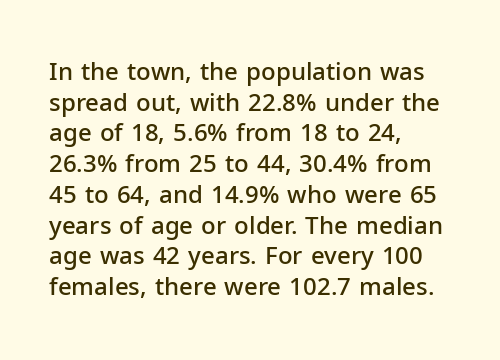
{"italic": "no", "bold": "semi", "underline": "no", "align": "left", "line_spacing": "normal", "line_spacing_ratio": 1.28, "letter_spacing": "normal", "letter_spacing_em": 0.0, "glyph_px": 24}
